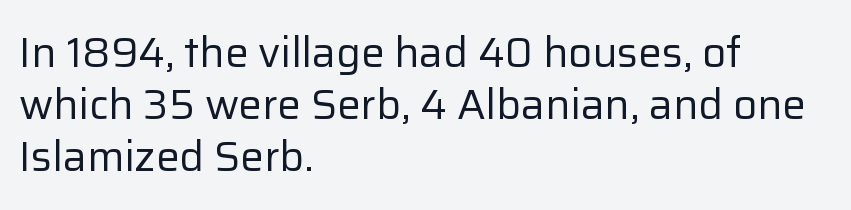
The image shows 42 px regular-weight sans-serif type, upright; set left-aligned, line spacing 1.24x, normal letter spacing, not underlined; low stroke contrast and a medium x-height.
